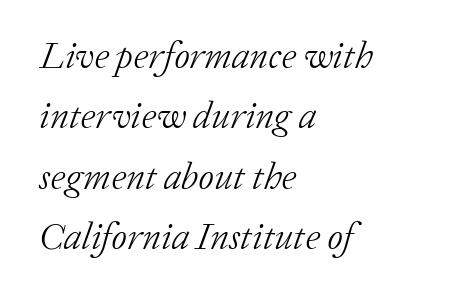
Vertical spacing — default. Line starts are locked; line ends wander. Default kerning and tracking; the words read as compact shapes. Is this a sans? No — the strokes have serifs. Summary of weight: not heavy and not bold. Here the designer chose a conventional face with non-uniform glyph widths.
